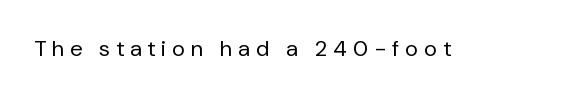
Q: Is the text bold? A: No.
Q: Is the text italic (slanted)? A: No, it is upright.
Q: Is the text underlined? A: No.
Q: Is the spacing between letters normal or unusually wide? A: Unusually wide.
